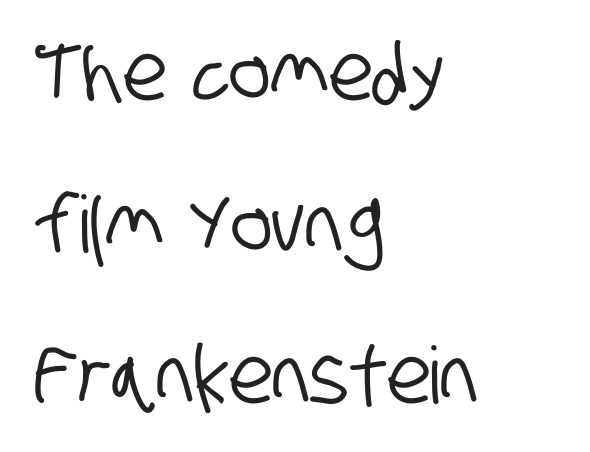
Q: Is the typeface a serif or a sans-serif typeface? A: Sans-serif.
Q: Is the text underlined? A: No.
Q: How is the paragraph aligned? A: Left-aligned.
Q: Is the spacing between letters normal or unusually wide? A: Normal.
Q: Is the spacing between lines tight, normal or loose? A: Loose.
Q: Width (condensed, normal, or wide)? A: Condensed.
Q: Stroke contrast? A: Low.
Q: x-height? A: Large.
Q: Monospaced? A: No.
